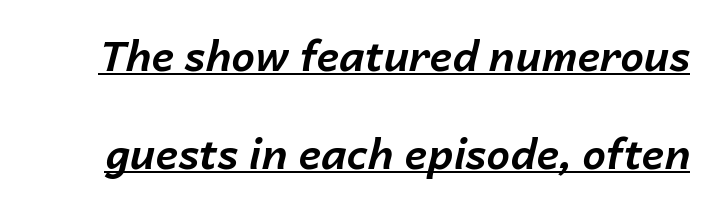
The image shows 42 px bold type, italic (leaning right); set loose line spacing (2.33x), normal letter spacing, underlined; low stroke contrast and a medium x-height.
